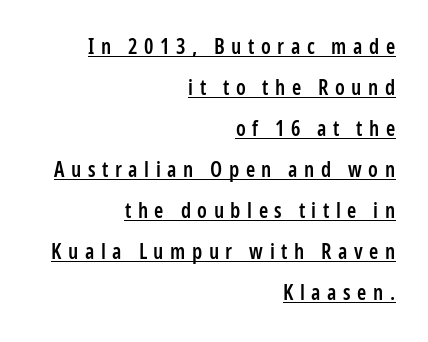
{"italic": "no", "bold": "semi", "underline": "yes", "align": "right", "line_spacing": "loose", "line_spacing_ratio": 1.95, "letter_spacing": "wide", "letter_spacing_em": 0.31, "glyph_px": 21}
